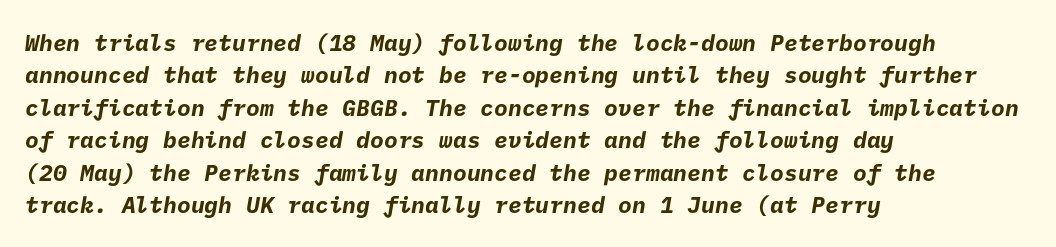
Teacher's note: observe the even left margin — that is flush-left alignment. This is heavy type, rendered in bold. Compared with typical body copy, the letter spacing here is the same. Is there much room between lines? A standard amount, neither cramped nor airy. Lines of text with bare space underneath.
